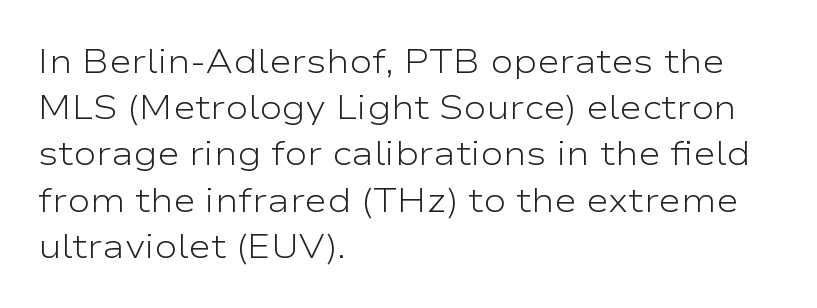
Is the letter spacing exaggerated? No — it looks like the ordinary default. The type sits square on the baseline with zero lean. The designer went with a sans here, leaving each stem footless. A typesetter would call this proportional, since set widths differ per character. Regular leading. This reads as an unemphasized weight, regular at the heaviest.
